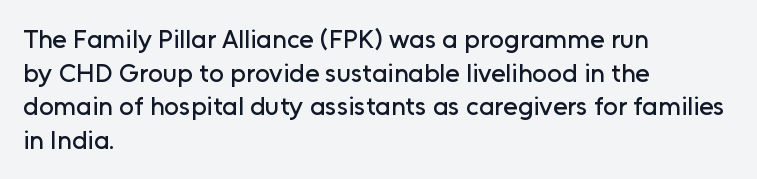
The image shows 26 px text type, upright; set left-aligned, normal line spacing (1.29x), normal letter spacing, not underlined.
